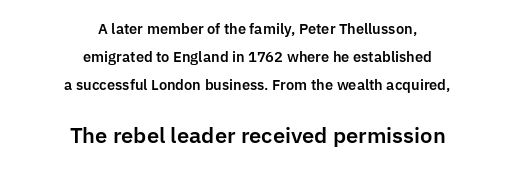
The image shows 21 px text type, upright; set centered, loose line spacing (2.0x), normal letter spacing, not underlined; the second (bottom) block is 1.5x larger.
